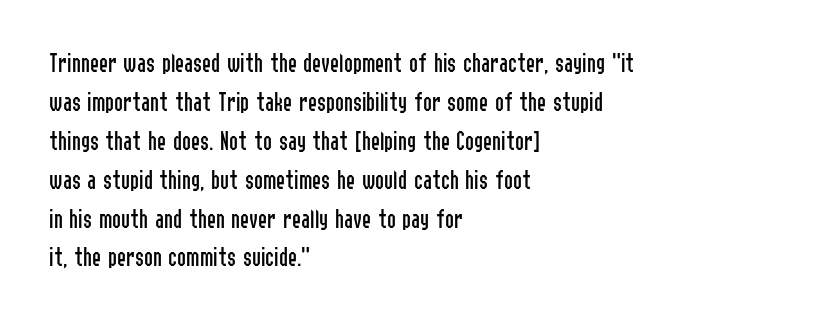
Nothing heavy about these letters — not bold at all. The block of text has a typical density, with ordinary space between rows. Posture: straight, roman, zero tilt. Quick note: underline off. The letterforms sit shoulder to shoulder at normal distance.
